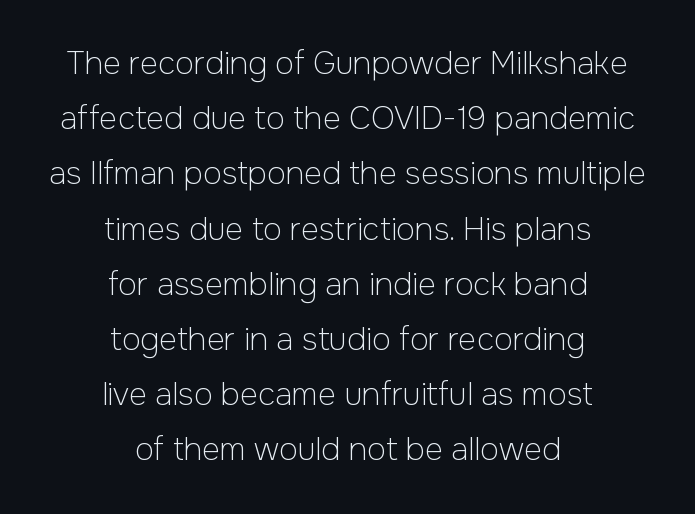
{"serif": "no", "italic": "no", "bold": "no", "weight": "light", "width": "normal", "stroke_contrast": "low", "x_height": "medium", "monospaced": "no", "underline": "no", "align": "center", "line_spacing_ratio": 1.78, "letter_spacing": "normal", "letter_spacing_em": 0.0, "glyph_px": 31}
